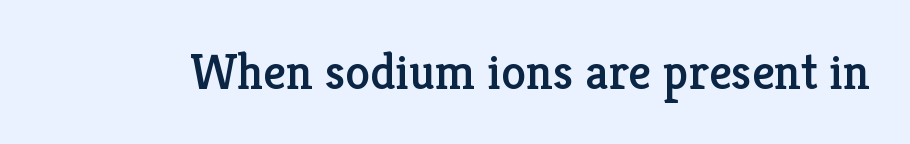
{"serif": "yes", "italic": "no", "width": "normal", "stroke_contrast": "low", "x_height": "medium", "monospaced": "no", "underline": "no", "letter_spacing": "normal", "letter_spacing_em": 0.0, "glyph_px": 50}
